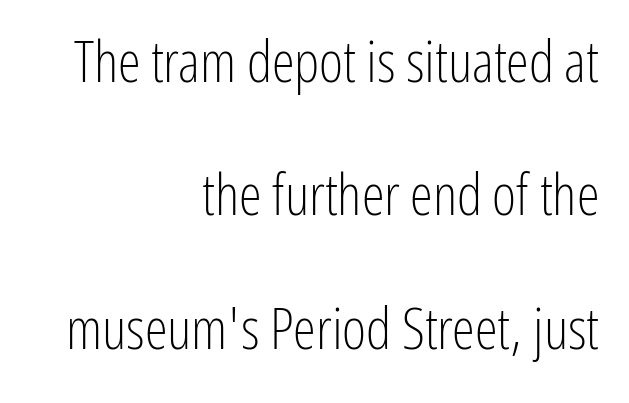
Q: Is the text bold? A: No.
Q: Is the text italic (slanted)? A: No, it is upright.
Q: Is the typeface a serif or a sans-serif typeface? A: Sans-serif.
Q: Is the text underlined? A: No.
Q: How is the paragraph aligned? A: Right-aligned.
Q: Is the spacing between letters normal or unusually wide? A: Normal.
Q: Is the spacing between lines tight, normal or loose? A: Loose.
Q: Width (condensed, normal, or wide)? A: Condensed.
Q: Stroke contrast? A: Low.
Q: x-height? A: Medium.
Q: Monospaced? A: No.
